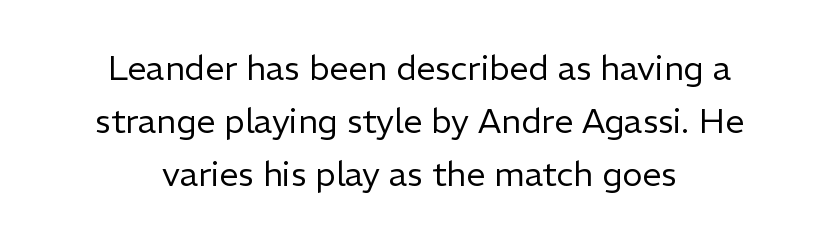
The image shows 34 px regular-weight sans-serif type, upright; set centered, normal line spacing (1.56x), normal letter spacing, not underlined; low stroke contrast and a medium x-height.
